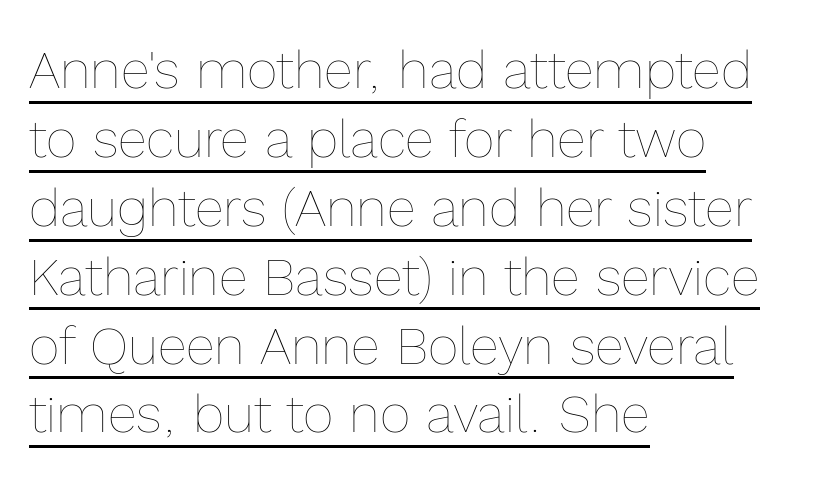
{"italic": "no", "bold": "no", "weight": "thin", "width": "normal", "x_height": "medium", "monospaced": "no", "underline": "yes", "align": "left", "line_spacing": "normal", "line_spacing_ratio": 1.3, "letter_spacing": "normal", "letter_spacing_em": 0.0, "glyph_px": 53}
